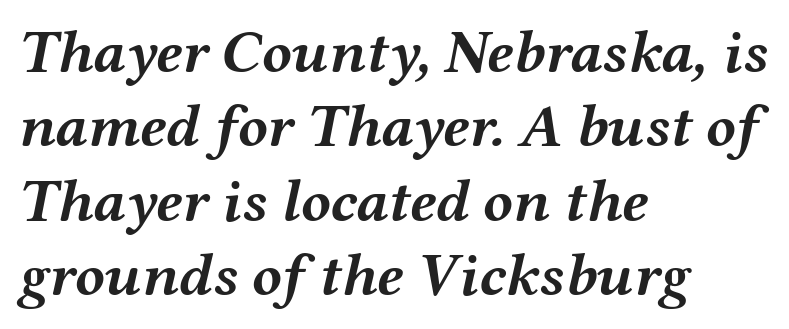
The baseline area is clear. The letters advance in unequal steps, a hallmark of proportional type. The passage shown has conventional tracking throughout. Is the type slanted? Yes — the strokes lean at a clear angle. Notice how the passage keeps a crisp vertical edge on the left only.
